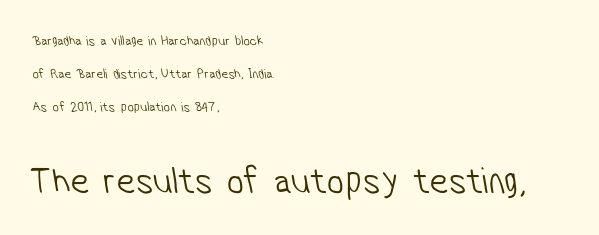
The image shows 38 px light, condensed sans-serif type; set left-aligned, loose line spacing (2.35x), normal letter spacing, not underlined; the second (bottom) block is 2.71x larger; low stroke contrast and a medium x-height.
